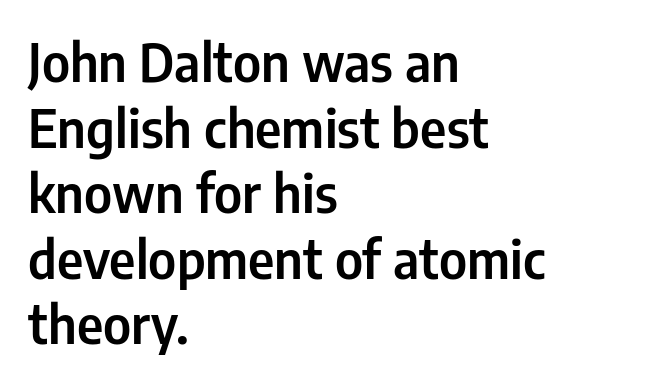
These lines are composed in type without serifs. The passage shown is typed in a proportional face where columns would drift. This is roman type, the default non-slanted kind. Honestly, the row spacing looks completely unremarkable. The passage shown has conventional tracking throughout.
